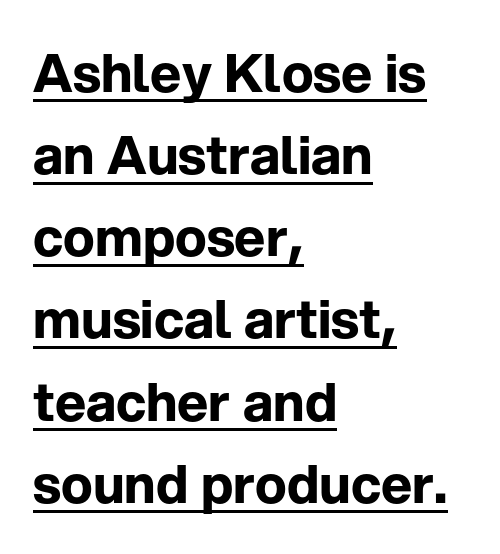
This sample uses an upright cut, with every glyph sitting square on the baseline. The passage shown stacks its lines at a standard gap. All the whitespace from short lines collects on the right. The letters advance in unequal steps, a hallmark of proportional type. Set as a true bold cut, around the 700 mark. The passage shown is typeset with a sans-serif family.
